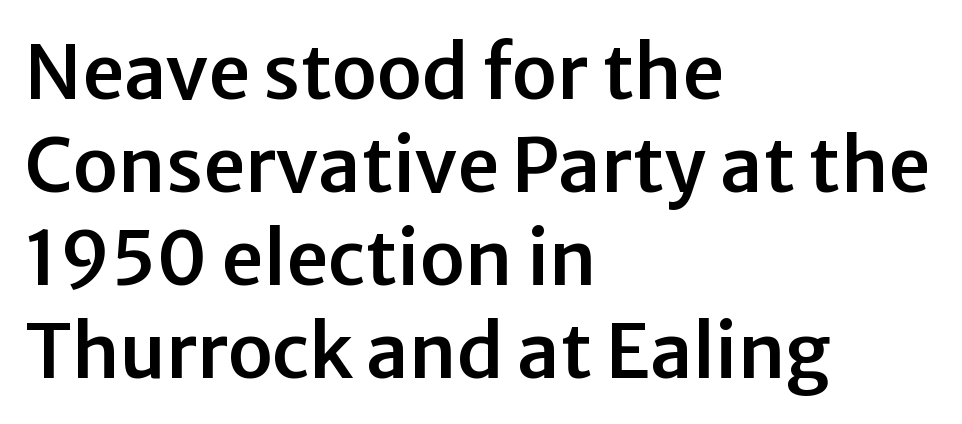
Q: Is the text italic (slanted)? A: No, it is upright.
Q: Is the typeface a serif or a sans-serif typeface? A: Sans-serif.
Q: Is the text underlined? A: No.
Q: How is the paragraph aligned? A: Left-aligned.
Q: Is the spacing between letters normal or unusually wide? A: Normal.
Q: Width (condensed, normal, or wide)? A: Normal.
Q: Stroke contrast? A: Low.
Q: x-height? A: Medium.
Q: Monospaced? A: No.
